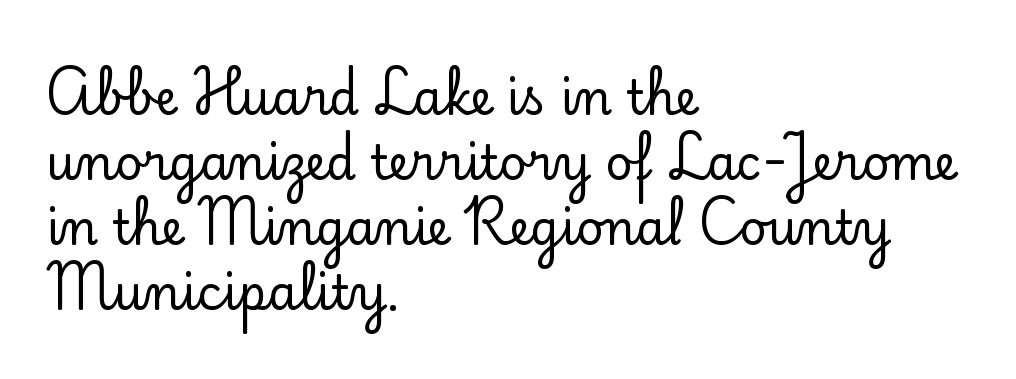
The image shows 47 px serif type, upright; set left-aligned, normal line spacing (1.38x), normal letter spacing, not underlined; low stroke contrast and a small x-height.
